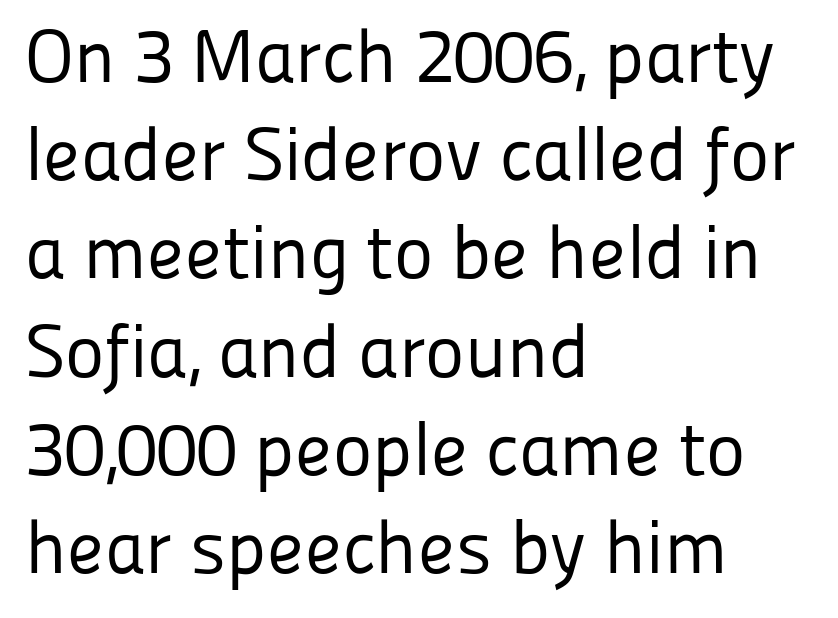
Q: Is the text bold? A: No.
Q: Is the text italic (slanted)? A: No, it is upright.
Q: Is the typeface a serif or a sans-serif typeface? A: Sans-serif.
Q: Is the text underlined? A: No.
Q: How is the paragraph aligned? A: Left-aligned.
Q: Is the spacing between letters normal or unusually wide? A: Normal.
Q: Is the spacing between lines tight, normal or loose? A: Normal.
Q: Width (condensed, normal, or wide)? A: Normal.
Q: Stroke contrast? A: Low.
Q: x-height? A: Medium.
Q: Monospaced? A: No.
